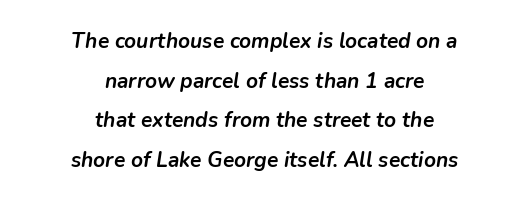
{"italic": "yes", "lean": "right", "slant_degrees": 9, "bold": "yes", "underline": "no", "align": "center", "line_spacing_ratio": 1.89, "letter_spacing": "normal", "letter_spacing_em": 0.0, "glyph_px": 21}
